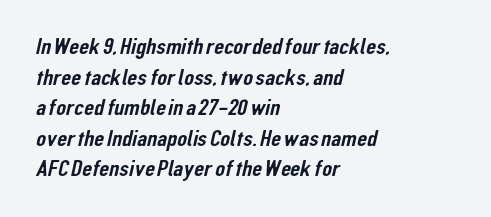
Q: Is the text underlined? A: No.
Q: How is the paragraph aligned? A: Left-aligned.
Q: Is the spacing between letters normal or unusually wide? A: Normal.
Q: Is the spacing between lines tight, normal or loose? A: Normal.
